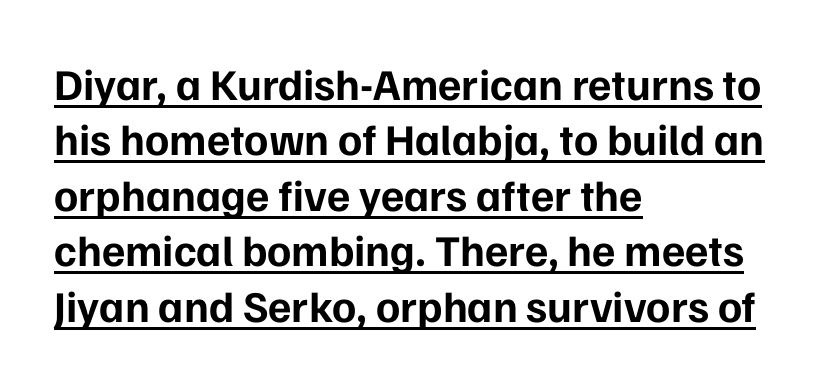
{"serif": "no", "italic": "no", "bold": "yes", "weight": "bold", "width": "normal", "stroke_contrast": "low", "x_height": "medium", "monospaced": "no", "underline": "yes", "align": "left", "line_spacing": "normal", "line_spacing_ratio": 1.26, "letter_spacing": "normal", "letter_spacing_em": 0.0, "glyph_px": 44}
